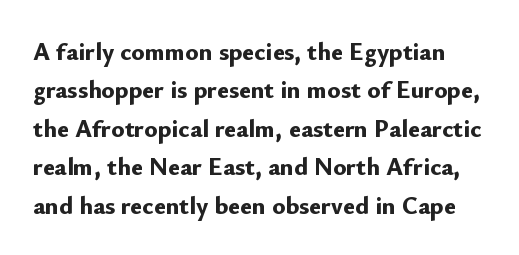
{"italic": "no", "bold": "yes", "underline": "no", "line_spacing": "normal", "line_spacing_ratio": 1.54, "letter_spacing": "normal", "letter_spacing_em": 0.0, "glyph_px": 25}
